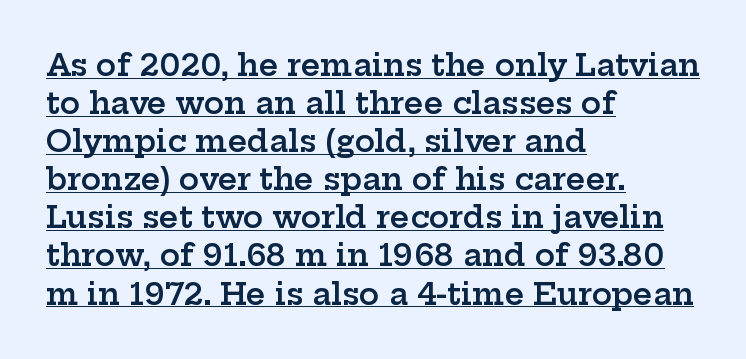
The words here are underlined. Nobody touched the tracking dial on this one. Left-aligned paragraph, ragged on the right. Spacing verdict: proportional, widths tailored to each character. Ordinary non-slanted type is in use.
